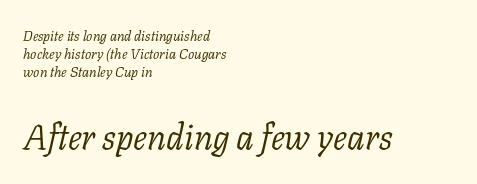
{"serif": "yes", "italic": "yes", "lean": "right", "slant_degrees": 11, "bold": "no", "weight": "light", "width": "normal", "stroke_contrast": "low", "x_height": "medium", "monospaced": "no", "underline": "no", "align": "left", "line_spacing": "normal", "line_spacing_ratio": 1.28, "letter_spacing": "normal", "letter_spacing_em": 0.0, "larger_block": "second", "size_ratio": 2.5, "glyph_px": 35}
